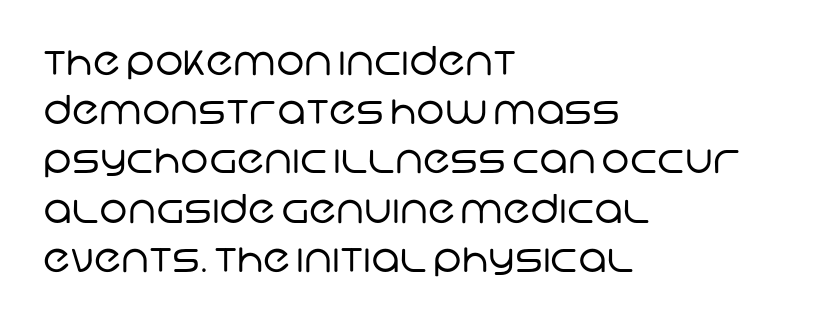
Each word holds together tightly as a unit, with standard inter-letter gaps. Descender tails drop into unmarked territory. The strokes are not fattened; the text isn't bold. Are there feet on the stems? There aren't — it's a sans. Proportional: the letters do not fall into vertical columns.
